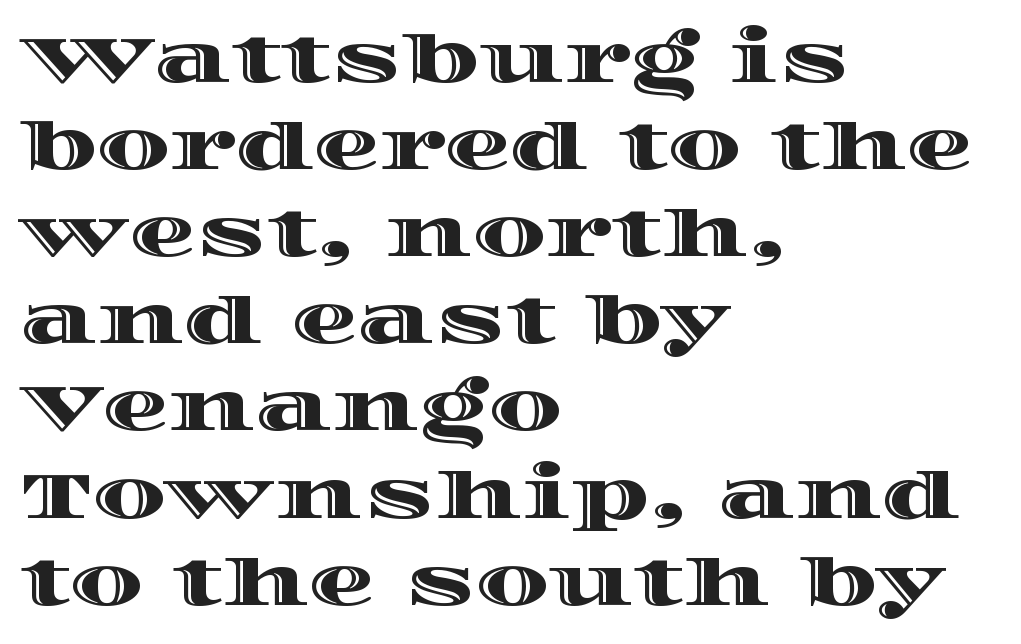
{"italic": "no", "width": "wide", "x_height": "large", "monospaced": "no", "underline": "no", "align": "left", "line_spacing": "normal", "line_spacing_ratio": 1.32, "letter_spacing": "normal", "letter_spacing_em": 0.0, "glyph_px": 66}
